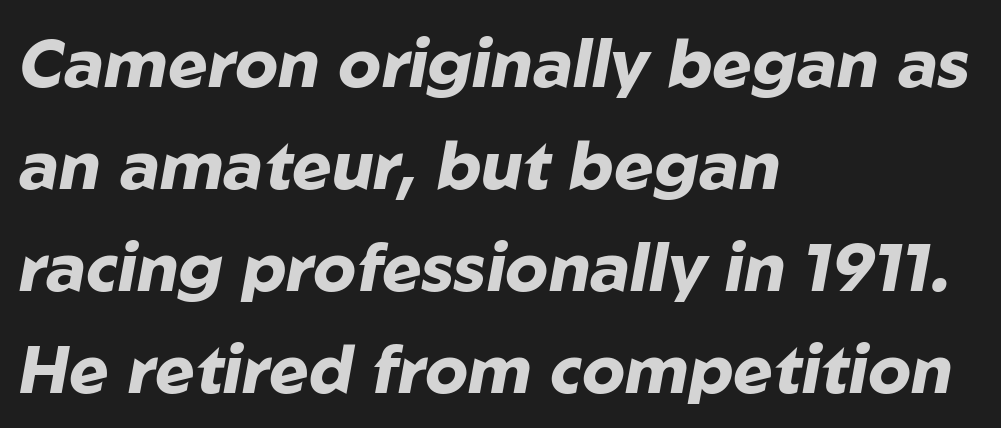
Q: Is the text bold? A: Yes.
Q: Is the text italic (slanted)? A: Yes, it leans right by about 10 degrees.
Q: Is the text underlined? A: No.
Q: How is the paragraph aligned? A: Left-aligned.
Q: Is the spacing between letters normal or unusually wide? A: Normal.
Q: Is the spacing between lines tight, normal or loose? A: Normal.
Q: Width (condensed, normal, or wide)? A: Normal.
Q: Stroke contrast? A: Low.
Q: x-height? A: Medium.
Q: Monospaced? A: No.
